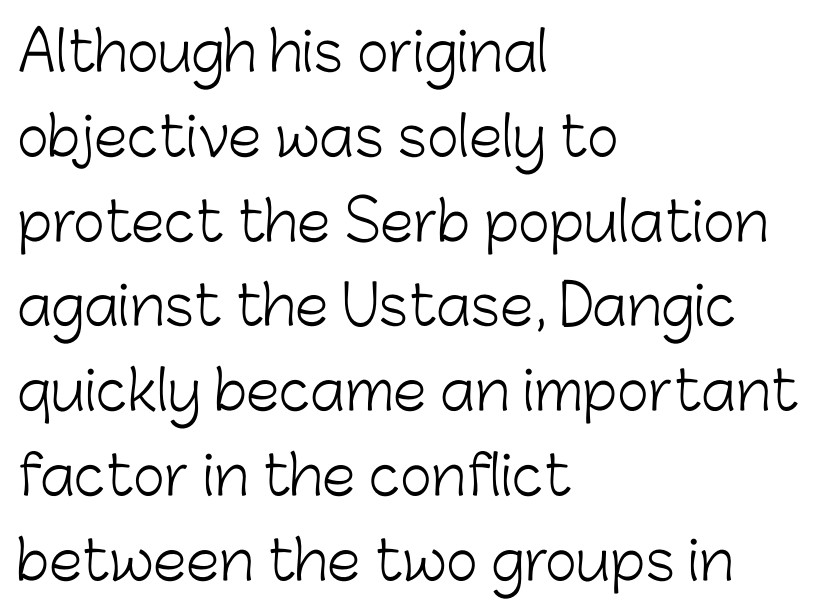
The image shows 54 px light sans-serif type, upright; set left-aligned, normal line spacing (1.57x), normal letter spacing, not underlined; low stroke contrast and a medium x-height.
